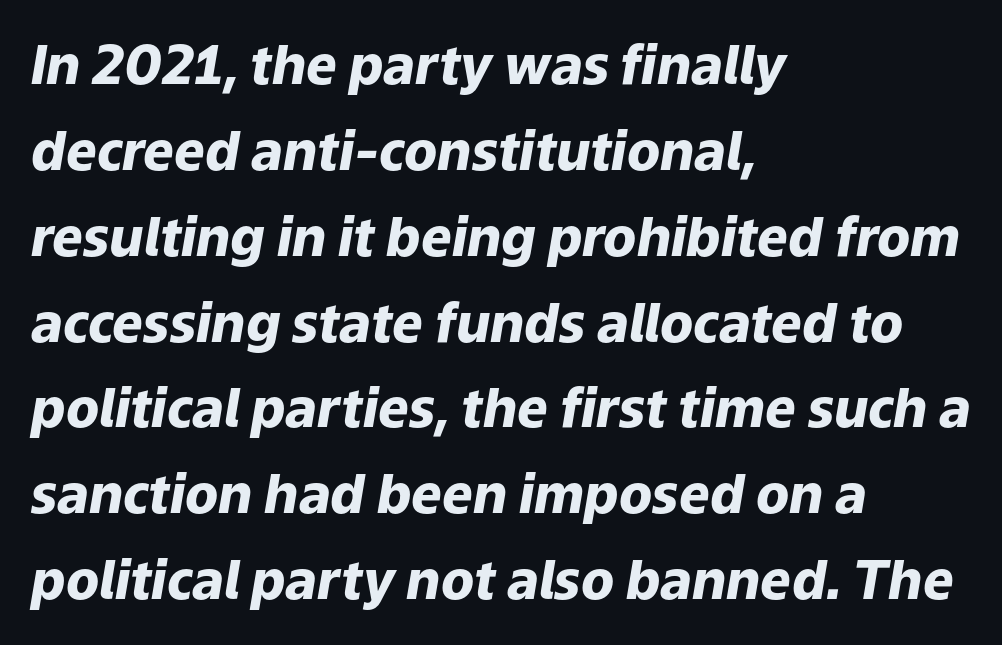
Q: Is the text bold? A: Yes.
Q: Is the text italic (slanted)? A: Yes, it leans right by about 9 degrees.
Q: Is the text underlined? A: No.
Q: How is the paragraph aligned? A: Left-aligned.
Q: Is the spacing between letters normal or unusually wide? A: Normal.
Q: Is the spacing between lines tight, normal or loose? A: Normal.
Q: Width (condensed, normal, or wide)? A: Normal.
Q: Stroke contrast? A: Low.
Q: x-height? A: Medium.
Q: Monospaced? A: No.
